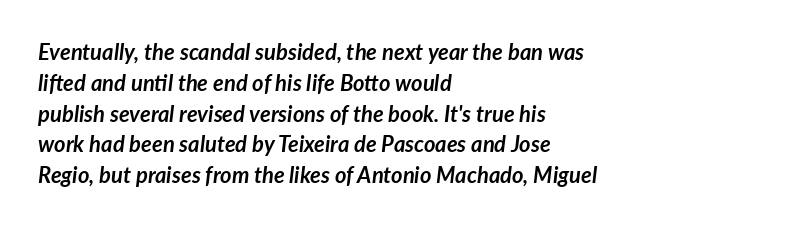
The image shows 22 px bold type, italic (leaning right); set left-aligned, normal line spacing (1.4x), normal letter spacing, not underlined.
